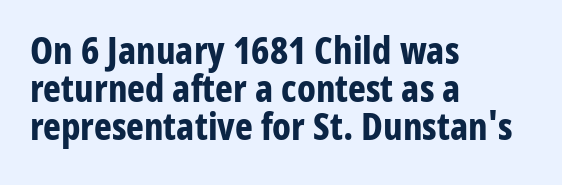
Q: Is the text bold? A: Yes.
Q: Is the text italic (slanted)? A: No, it is upright.
Q: Is the typeface a serif or a sans-serif typeface? A: Sans-serif.
Q: Is the text underlined? A: No.
Q: How is the paragraph aligned? A: Left-aligned.
Q: Is the spacing between letters normal or unusually wide? A: Normal.
Q: Is the spacing between lines tight, normal or loose? A: Tight.
Q: Width (condensed, normal, or wide)? A: Condensed.
Q: Stroke contrast? A: Low.
Q: x-height? A: Medium.
Q: Monospaced? A: No.
